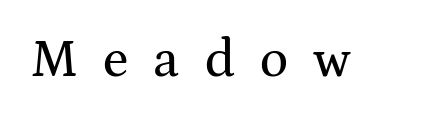
{"serif": "yes", "italic": "no", "width": "wide", "stroke_contrast": "medium", "x_height": "medium", "monospaced": "no", "underline": "no", "letter_spacing": "wide", "letter_spacing_em": 0.47, "glyph_px": 53}
